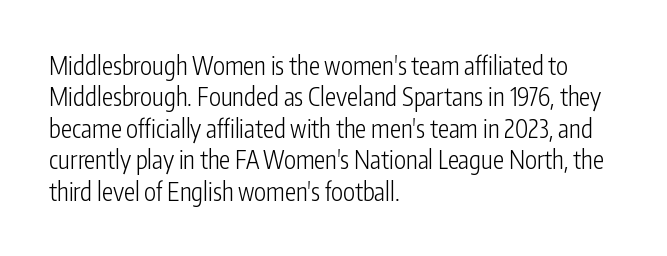
{"italic": "no", "bold": "no", "underline": "no", "align": "left", "line_spacing": "normal", "line_spacing_ratio": 1.26, "letter_spacing": "normal", "letter_spacing_em": 0.0, "glyph_px": 25}
